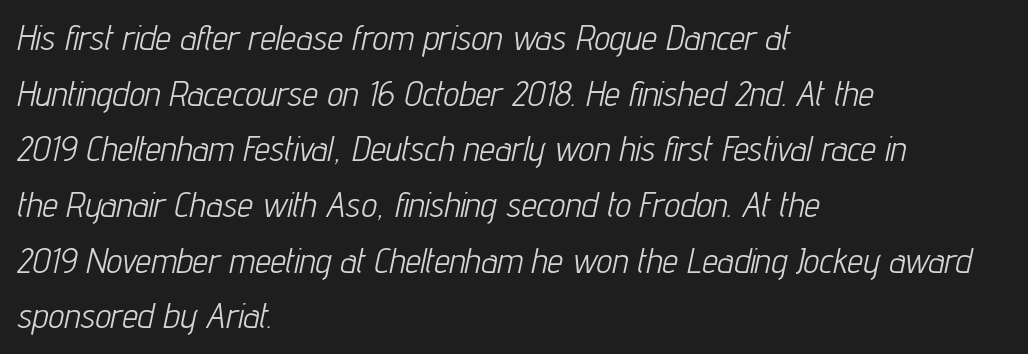
The image shows 35 px light, condensed type, italic (leaning right); set left-aligned, normal line spacing (1.59x), normal letter spacing, not underlined; low stroke contrast and a medium x-height.
